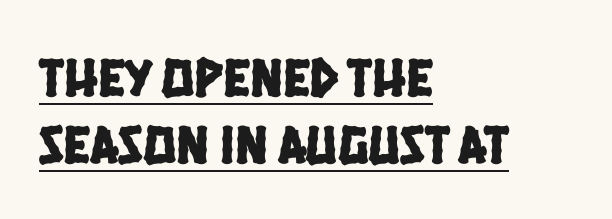
The image shows 55 px condensed sans-serif type; set left-aligned, line spacing 1.22x, normal letter spacing, underlined; low stroke contrast and a large x-height.
